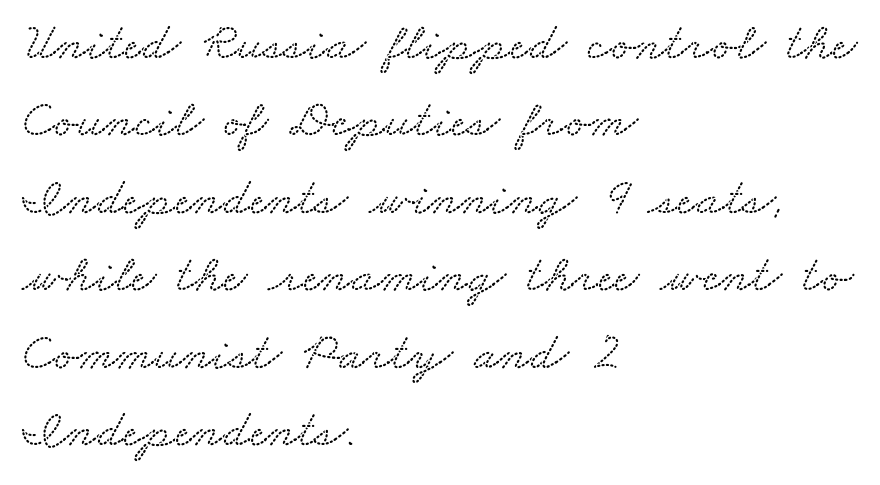
{"serif": "yes", "width": "wide", "stroke_contrast": "medium", "x_height": "small", "monospaced": "no", "underline": "no", "align": "left", "line_spacing": "normal", "line_spacing_ratio": 1.46, "letter_spacing": "normal", "letter_spacing_em": 0.0, "glyph_px": 53}
